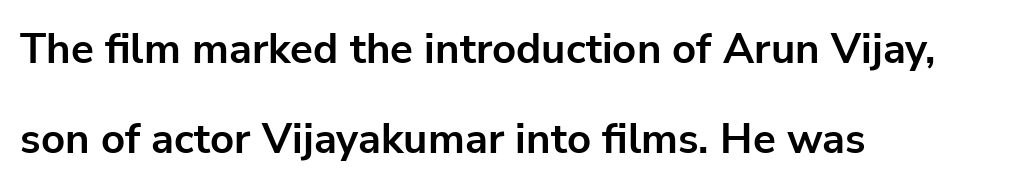
The image shows 42 px bold sans-serif type, upright; set left-aligned, loose line spacing (2.15x), normal letter spacing, not underlined; low stroke contrast and a medium x-height.
